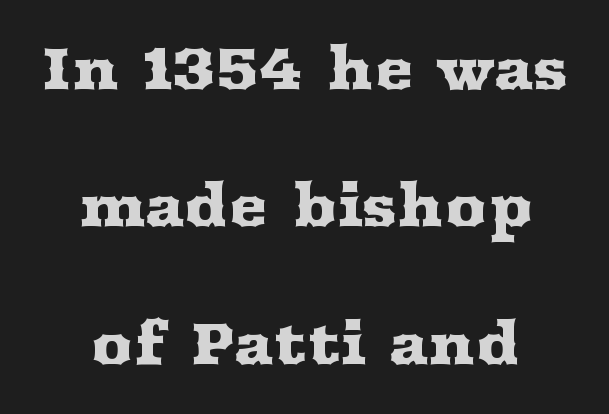
The image shows 58 px wide serif type, upright; set centered, loose line spacing (2.37x), normal letter spacing, not underlined; medium stroke contrast and a medium x-height.
